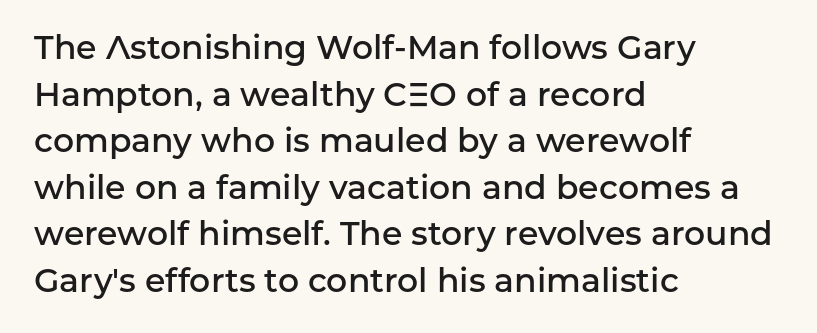
The image shows 33 px semibold sans-serif type, upright; set left-aligned, normal line spacing (1.41x), normal letter spacing, not underlined; low stroke contrast and a medium x-height.
